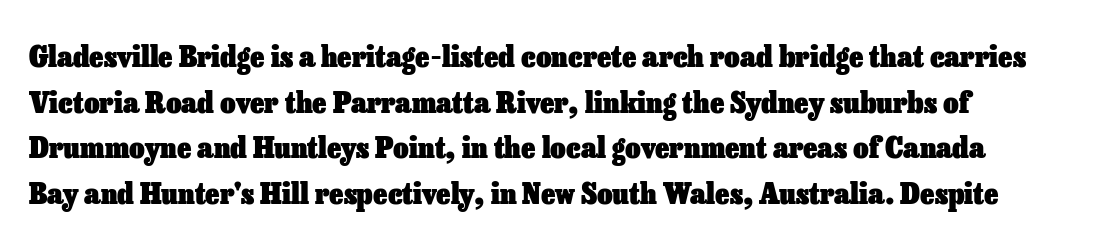
{"italic": "no", "bold": "yes", "weight": "heavy", "width": "normal", "stroke_contrast": "low", "x_height": "medium", "monospaced": "no", "underline": "no", "line_spacing": "normal", "line_spacing_ratio": 1.52, "letter_spacing": "normal", "letter_spacing_em": 0.0, "glyph_px": 30}
